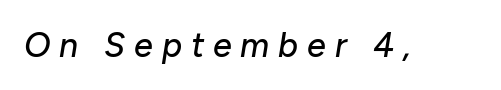
{"italic": "yes", "lean": "right", "slant_degrees": 10, "width": "normal", "stroke_contrast": "low", "x_height": "medium", "monospaced": "no", "underline": "no", "letter_spacing": "wide", "letter_spacing_em": 0.26, "glyph_px": 34}
